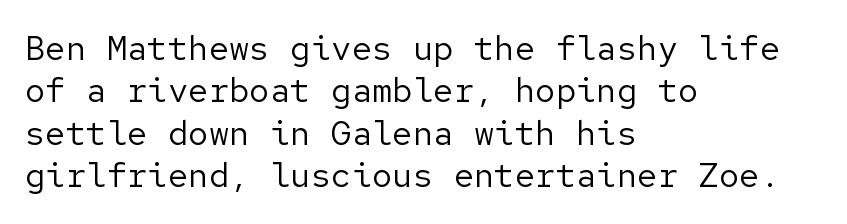
Spacing between characters is what you'd get straight out of the box. A classic flush-left, rag-right setting is used for this passage. The rows are spaced the way most documents space them. Is there any slant? The stems are plumb. Serifs: no, the terminals of the letterforms are clean. Vertical stems look standard width or narrower in stroke.
